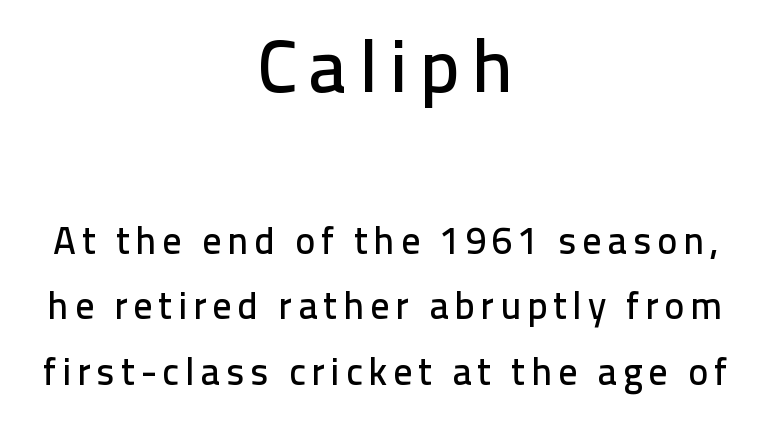
{"serif": "no", "italic": "no", "width": "normal", "stroke_contrast": "low", "x_height": "medium", "monospaced": "no", "underline": "no", "align": "center", "line_spacing_ratio": 1.73, "larger_block": "first", "size_ratio": 1.97, "glyph_px": 75}
